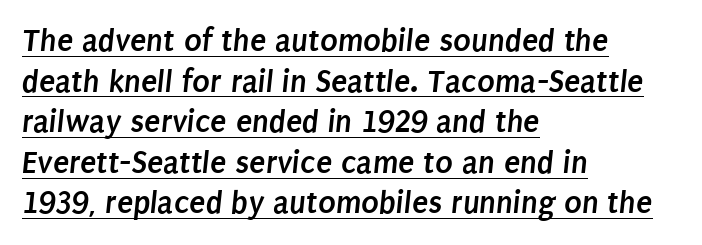
The rendering keeps characters at their native spacing. The typesetter chose a ragged-right arrangement here. A continuous stroke trails under the words, as in a hyperlink. I'd call this a sans setting — the letters go barefoot. Strokes here are thick enough to call this a true bold.
